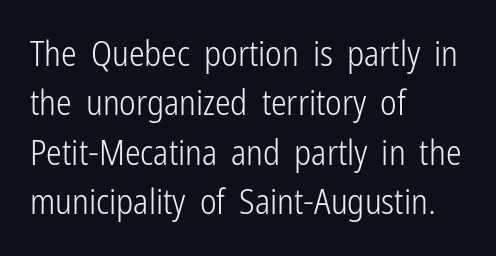
{"serif": "no", "italic": "no", "bold": "no", "weight": "light", "width": "condensed", "stroke_contrast": "low", "x_height": "medium", "monospaced": "no", "underline": "no", "align": "left", "line_spacing": "normal", "line_spacing_ratio": 1.41, "letter_spacing": "normal", "letter_spacing_em": 0.0, "glyph_px": 35}
